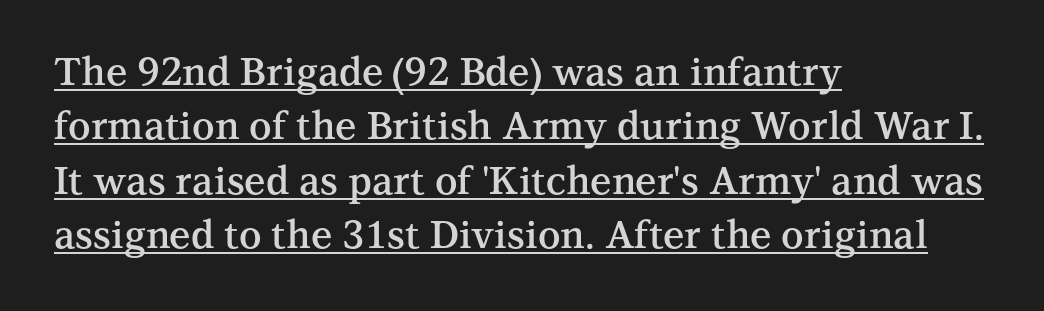
The image shows 38 px semibold serif type, upright; set left-aligned, normal line spacing (1.43x), normal letter spacing, underlined; medium stroke contrast and a medium x-height.
